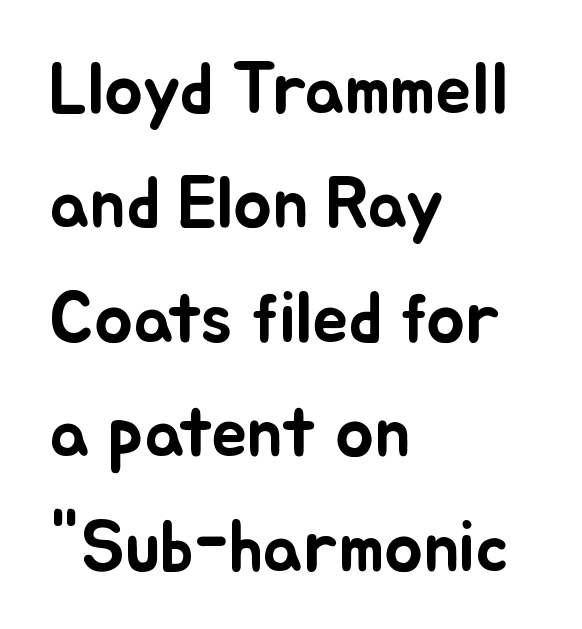
Q: Is the text italic (slanted)? A: No, it is upright.
Q: Is the text underlined? A: No.
Q: How is the paragraph aligned? A: Left-aligned.
Q: Is the spacing between letters normal or unusually wide? A: Normal.
Q: Is the spacing between lines tight, normal or loose? A: Normal.
Q: Width (condensed, normal, or wide)? A: Normal.
Q: Stroke contrast? A: Low.
Q: x-height? A: Small.
Q: Monospaced? A: No.
